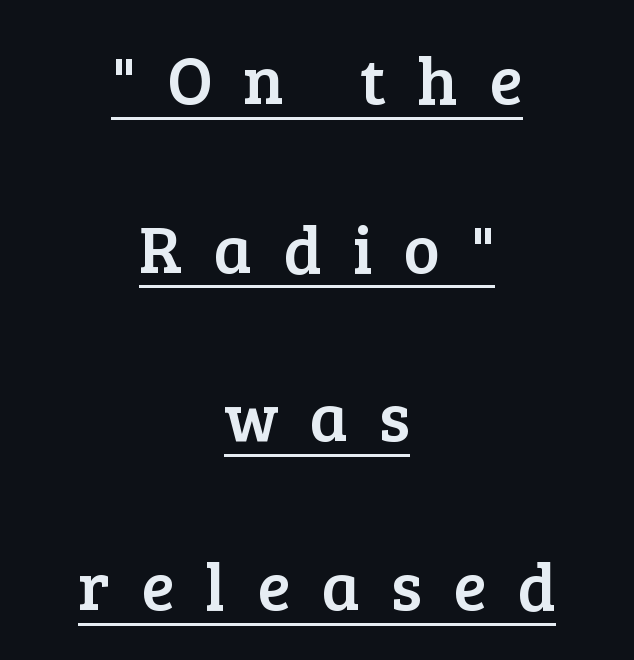
The image shows 68 px serif type, upright; set centered, loose line spacing (2.48x), unusually wide letter spacing (+0.46 em), underlined; low stroke contrast and a medium x-height.
